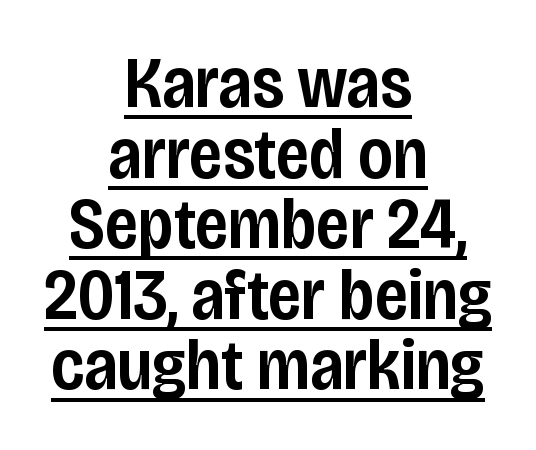
Designer's note — italics off, roman on. This sample uses plain, unmodified letter spacing. Check the space under the baseline: a stroke is drawn there. The passage shown is typed in a proportional face where columns would drift. Set as a demibold, roughly 600 on the weight scale. A centered setting, common on invitations and titles, is used for this passage.
